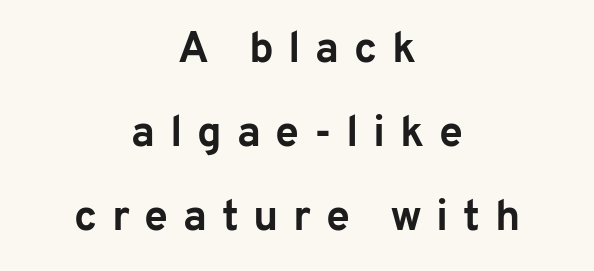
Regarding serifs, this sample does without them. You could only call the tracking loose — the letters float apart. Teacher's note: observe the equal gaps on both sides — that is centered alignment. How heavy is the stroke? Heavy — this is a bold. Honestly, the rows look like they've been pulled way apart.
